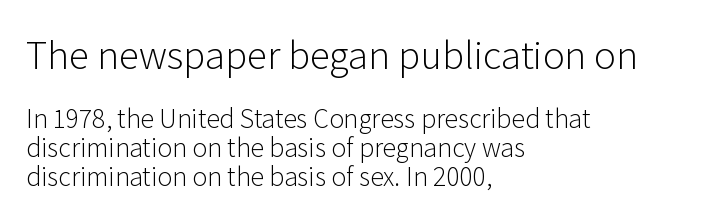
The image shows 37 px light sans-serif type, upright; set left-aligned, line spacing 1.16x, normal letter spacing, not underlined; the first (top) block is 1.48x larger; low stroke contrast and a medium x-height.
